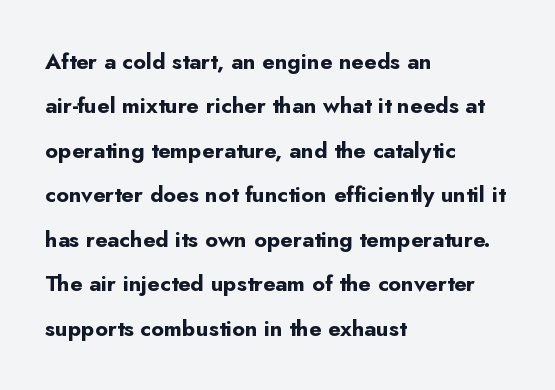
Q: Is the text bold? A: Yes.
Q: Is the text italic (slanted)? A: No, it is upright.
Q: Is the text underlined? A: No.
Q: How is the paragraph aligned? A: Left-aligned.
Q: Is the spacing between letters normal or unusually wide? A: Normal.
Q: Is the spacing between lines tight, normal or loose? A: Loose.
